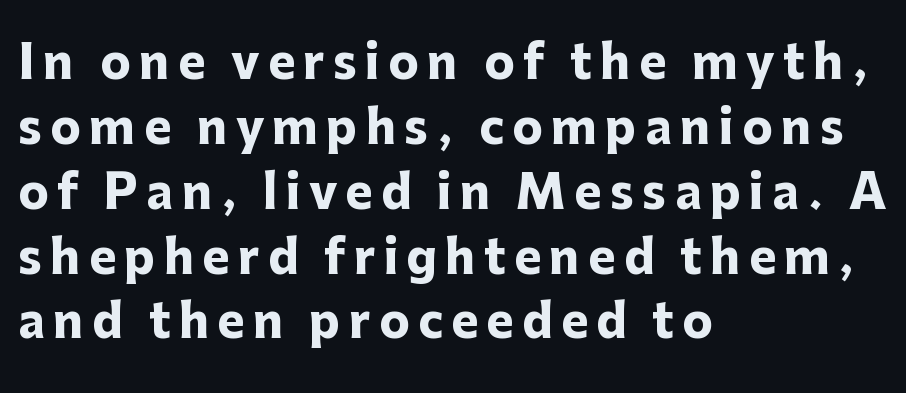
Designer's note — italics off, roman on. Each letter keeps its own natural width here, so spacing adapts to shape. Each line starts at the same left margin while the right side varies. I'd call this a sans setting — the letters go barefoot. Unmarked baselines from the first word to the last.
